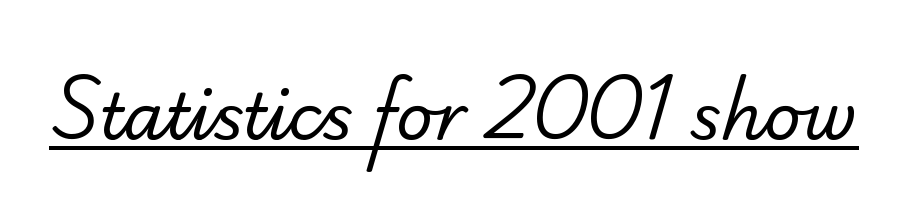
The image shows 64 px regular-weight sans-serif type; set normal letter spacing, underlined; low stroke contrast and a small x-height.
